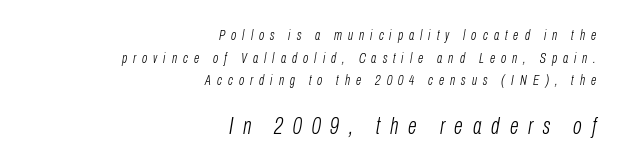
The image shows 23 px text type, italic (leaning right); set right-aligned, normal line spacing (1.61x), unusually wide letter spacing (+0.43 em), not underlined; the second (bottom) block is 1.64x larger.
